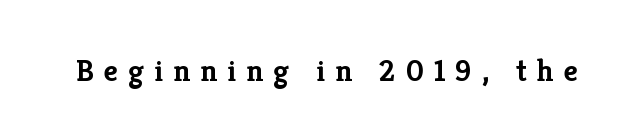
{"serif": "yes", "italic": "no", "bold": "yes", "weight": "semibold", "width": "normal", "stroke_contrast": "low", "x_height": "medium", "monospaced": "no", "underline": "no", "letter_spacing": "wide", "letter_spacing_em": 0.32, "glyph_px": 31}
